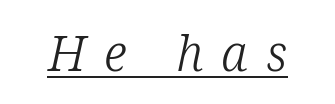
The tracking jumps out immediately: characters are airy and widely separated. This is serif lettering, the kind often seen in printed books. Heft: none added — not bold. Glance below the letters and you will spot a drawn line.
